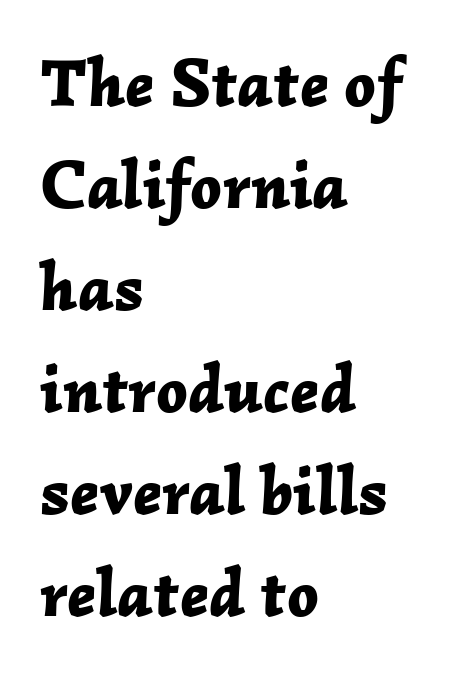
Observe the lean: these are italic letterforms. The line-height multiplier appears to be the usual default. Character widths vary here, with narrow letters taking less room than wide ones. The setting favours the left margin, as ordinary paragraphs usually do. The words here are not underlined. A typesetter would call this zero additional tracking.
